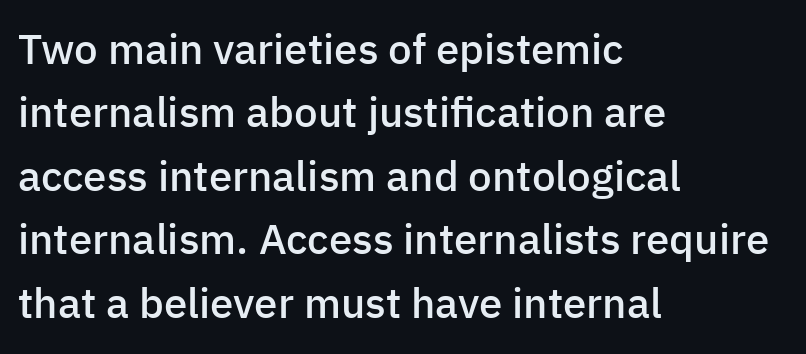
{"serif": "no", "italic": "no", "bold": "semi", "weight": "semibold", "width": "normal", "stroke_contrast": "low", "x_height": "medium", "monospaced": "no", "underline": "no", "align": "left", "line_spacing": "normal", "line_spacing_ratio": 1.51, "letter_spacing": "normal", "letter_spacing_em": 0.0, "glyph_px": 42}
